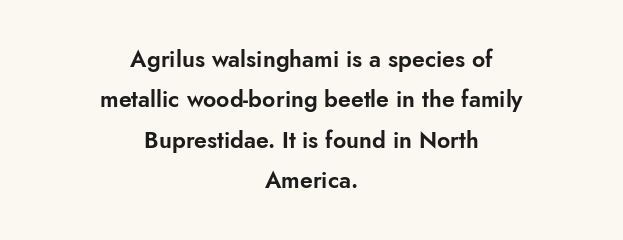
Characters remain perfectly vertical along every line. Does the copy run flush right? No — it is centered line by line. The space beneath each line is pristine and unruled. Students, note that the glyphs here touch the page at normal intervals.
